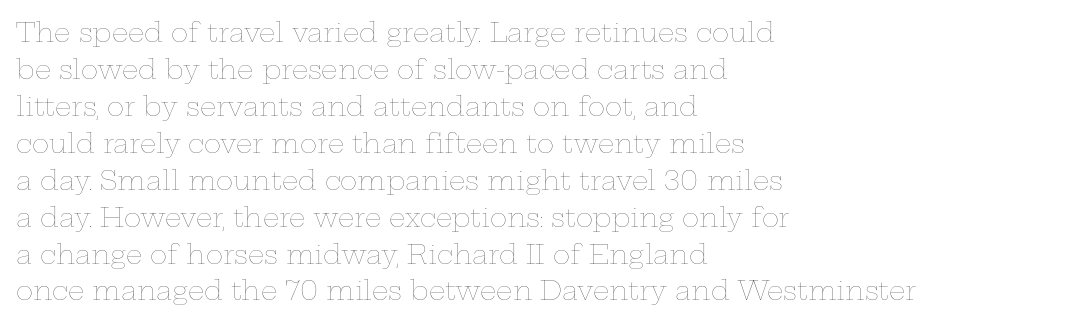
Rule under the text: the space is simply empty. The tracking reads as untouched default to a designer's eye. Compared with a typical body face, this is equally light or lighter still. A student would call this left alignment; a typographer would say flush left, rag right. The rows are spaced the way most documents space them.
